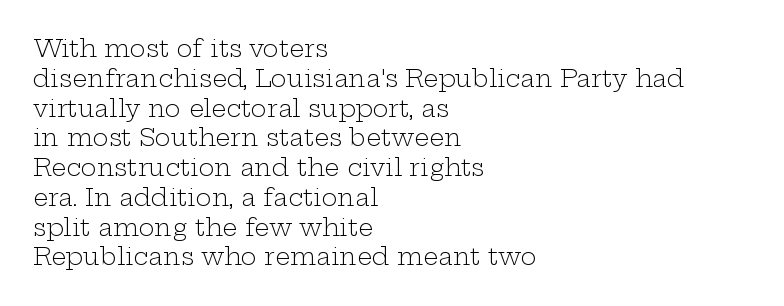
If you drew a line through each stem, it would be perfectly vertical. Tracking value appears to be zero — textbook default spacing. The rag falls on the right side of this text block. The face looks like a standard text weight, possibly lighter. The string is rendered with underlining switched off.
